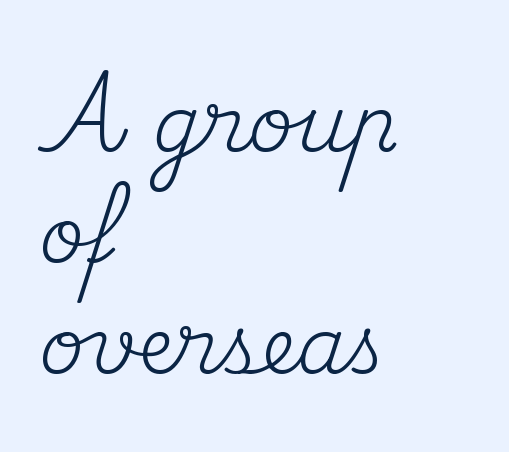
Does the leading feel generous? No, just average. Little horizontal feet cap the strokes, marking this as serif type. No extra tracking has been applied to these lines. No word sits above an underline. Weight class: somewhere from thin through regular.
